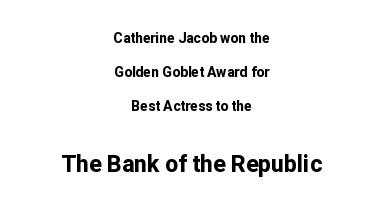
{"italic": "no", "bold": "yes", "underline": "no", "align": "center", "line_spacing": "loose", "line_spacing_ratio": 2.43, "letter_spacing": "normal", "letter_spacing_em": 0.0, "larger_block": "second", "size_ratio": 1.64, "glyph_px": 23}
